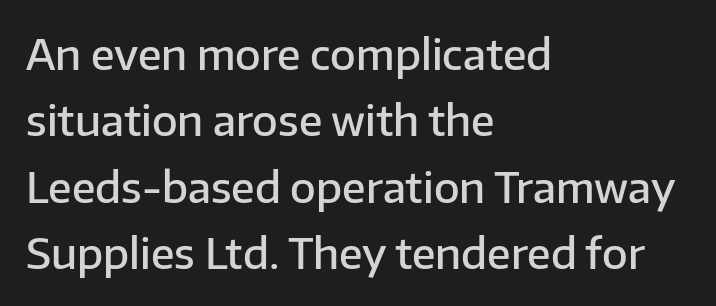
{"serif": "no", "italic": "no", "bold": "semi", "weight": "semibold", "width": "normal", "stroke_contrast": "low", "x_height": "medium", "monospaced": "no", "underline": "no", "align": "left", "line_spacing": "normal", "line_spacing_ratio": 1.58, "letter_spacing": "normal", "letter_spacing_em": 0.0, "glyph_px": 42}
